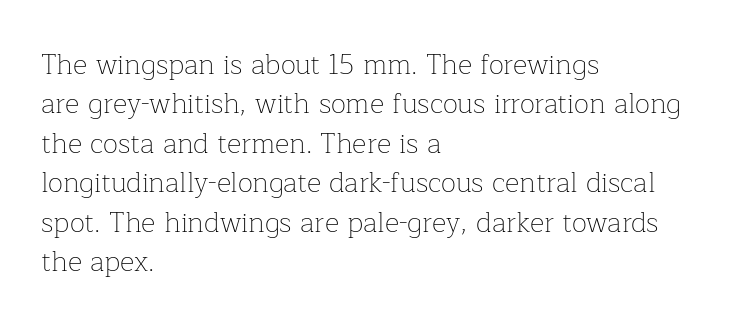
Q: Is the text bold? A: No.
Q: Is the text italic (slanted)? A: No, it is upright.
Q: Is the typeface a serif or a sans-serif typeface? A: Serif.
Q: Is the text underlined? A: No.
Q: How is the paragraph aligned? A: Left-aligned.
Q: Is the spacing between letters normal or unusually wide? A: Normal.
Q: Is the spacing between lines tight, normal or loose? A: Normal.
Q: Width (condensed, normal, or wide)? A: Normal.
Q: Stroke contrast? A: Low.
Q: x-height? A: Medium.
Q: Monospaced? A: No.
